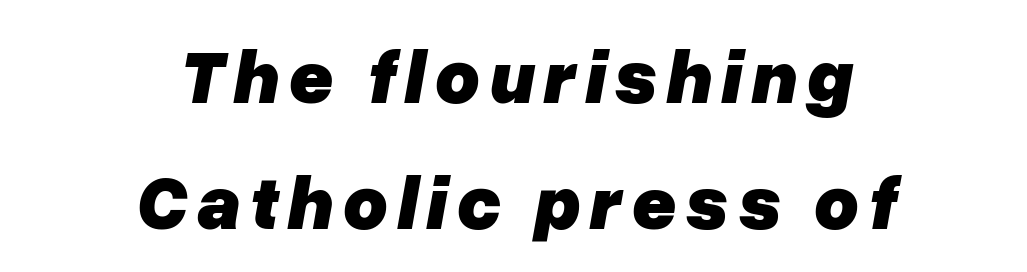
Characters are canted at an angle relative to the baseline's perpendicular. Clear beneath every line of the passage. Think of a printed novel: that variable character pitch is what you see here. Heft: maximum for text — a bold. If you measured baseline to baseline, you'd find a middling distance.
